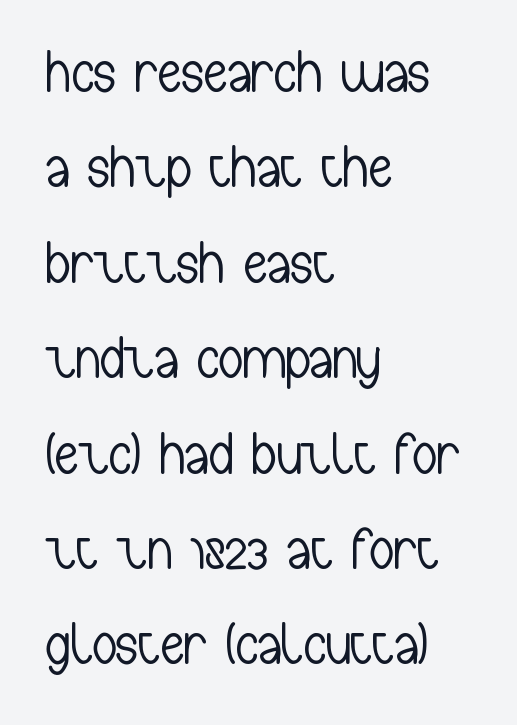
{"serif": "no", "italic": "no", "bold": "no", "weight": "light", "width": "condensed", "stroke_contrast": "low", "x_height": "medium", "monospaced": "no", "underline": "no", "align": "left", "line_spacing": "normal", "line_spacing_ratio": 1.59, "letter_spacing": "normal", "letter_spacing_em": 0.0, "glyph_px": 60}
